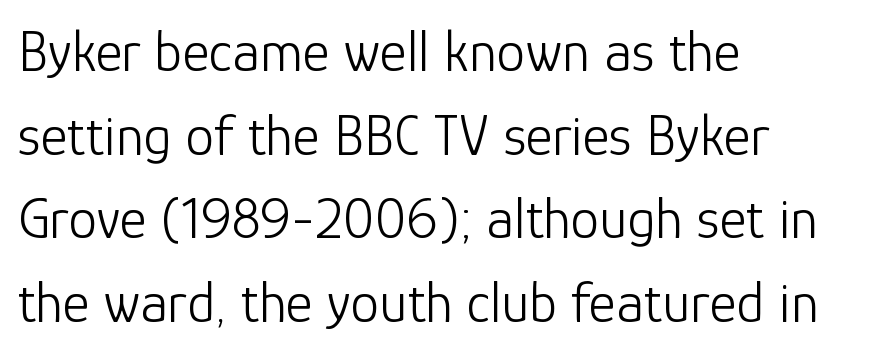
Q: Is the text bold? A: No.
Q: Is the text italic (slanted)? A: No, it is upright.
Q: Is the typeface a serif or a sans-serif typeface? A: Sans-serif.
Q: Is the text underlined? A: No.
Q: How is the paragraph aligned? A: Left-aligned.
Q: Is the spacing between letters normal or unusually wide? A: Normal.
Q: Is the spacing between lines tight, normal or loose? A: Normal.
Q: Width (condensed, normal, or wide)? A: Normal.
Q: Stroke contrast? A: Low.
Q: x-height? A: Medium.
Q: Monospaced? A: No.
